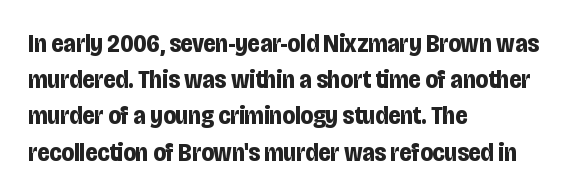
{"italic": "no", "bold": "yes", "underline": "no", "align": "left", "line_spacing": "normal", "line_spacing_ratio": 1.45, "letter_spacing": "normal", "letter_spacing_em": 0.0, "glyph_px": 25}
